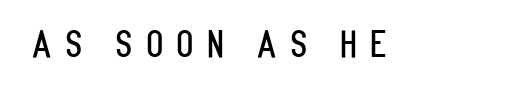
{"serif": "no", "italic": "no", "width": "condensed", "stroke_contrast": "low", "x_height": "large", "monospaced": "no", "underline": "no", "letter_spacing": "wide", "letter_spacing_em": 0.36, "glyph_px": 36}
